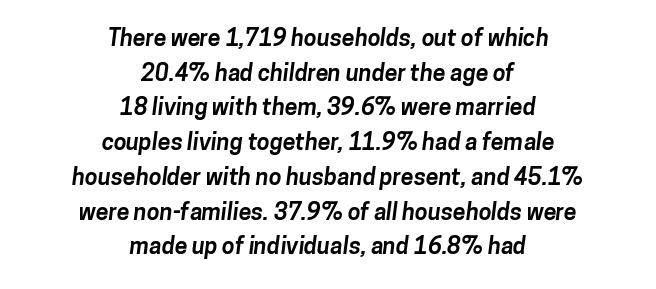
{"bold": "yes", "underline": "no", "align": "center", "line_spacing": "normal", "line_spacing_ratio": 1.51, "letter_spacing": "normal", "letter_spacing_em": 0.0, "glyph_px": 23}
